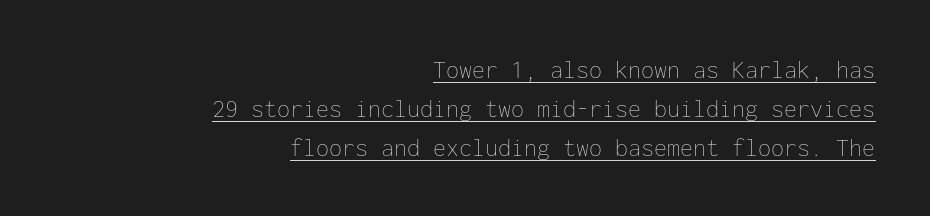
Heft: none added — not bold. The letters stand upright; this is a roman face. A student would call this right alignment; a typographer would say flush right, rag left. Is there an underline? Yes — a line sits under the letters. Letter spacing: default. Does the leading feel generous? No, just average.
